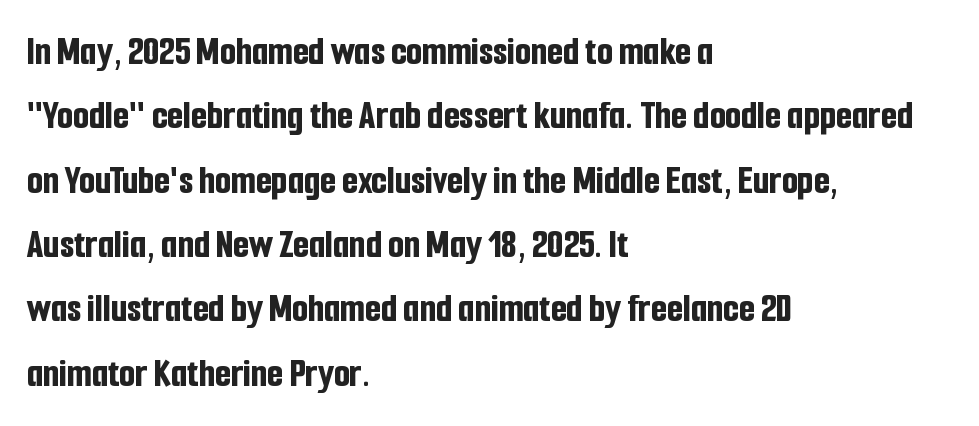
The image shows 41 px bold, condensed sans-serif type, upright; set left-aligned, normal line spacing (1.57x), normal letter spacing, not underlined; low stroke contrast and a medium x-height.
